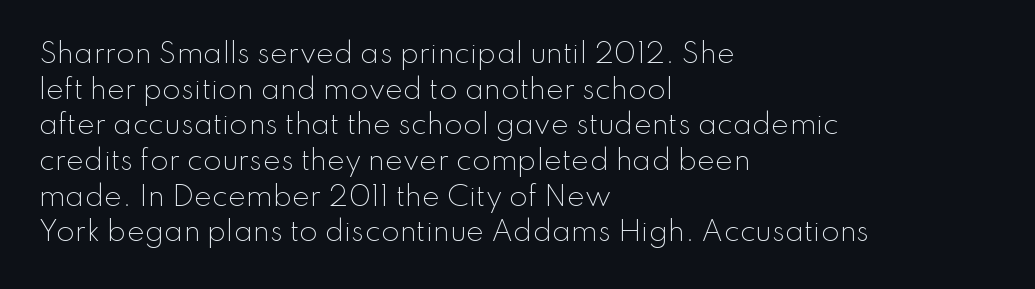
Q: Is the text bold? A: No.
Q: Is the text italic (slanted)? A: No, it is upright.
Q: Is the text underlined? A: No.
Q: How is the paragraph aligned? A: Left-aligned.
Q: Is the spacing between letters normal or unusually wide? A: Normal.
Q: Is the spacing between lines tight, normal or loose? A: Normal.
